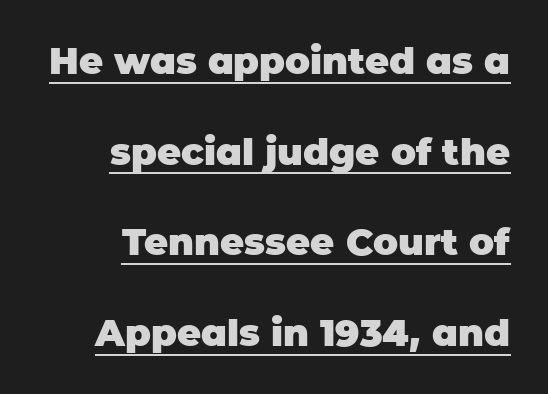
Right-aligned paragraph, ragged on the left. Descenders here cross a horizontal rule under the line. Look at the tracking — it's just the regular setting, nothing added. Bold? Absolutely — the strokes are thick and heavy. You could not count columns in this text — the font is proportionally spaced. Does the lettering tilt? It doesn't — this is upright.
